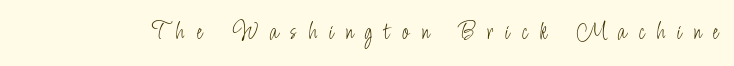
{"bold": "no", "underline": "no", "letter_spacing": "wide", "letter_spacing_em": 0.45, "glyph_px": 26}
